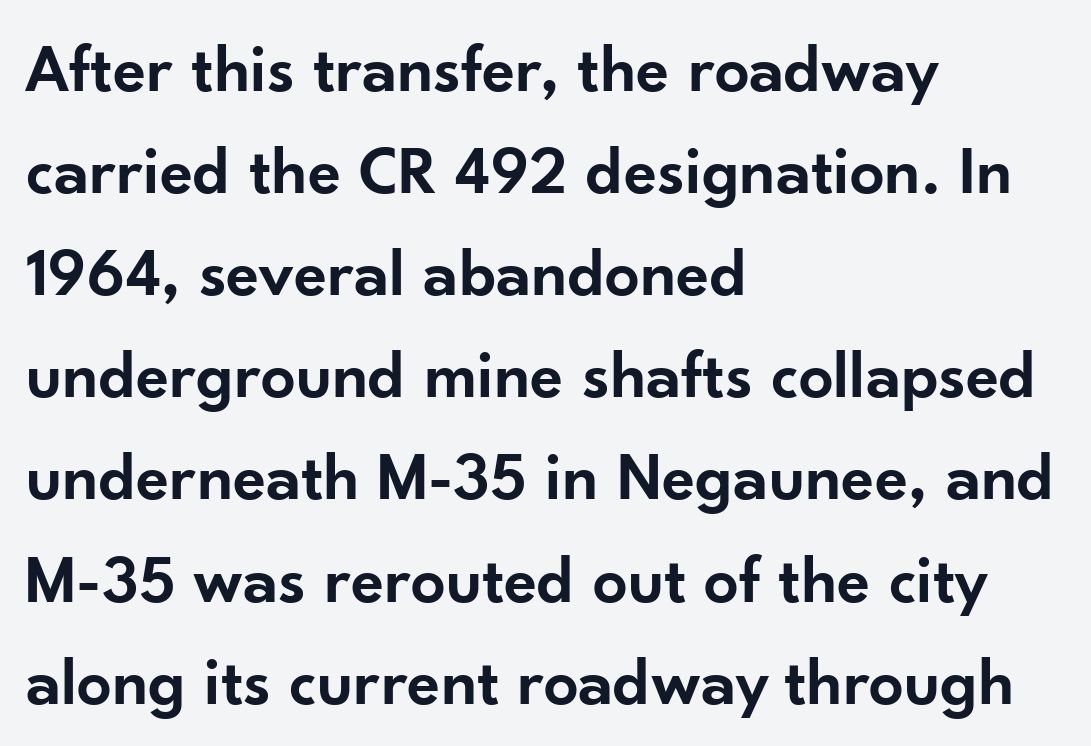
Q: Is the text bold? A: Semi-bold.
Q: Is the text italic (slanted)? A: No, it is upright.
Q: Is the typeface a serif or a sans-serif typeface? A: Sans-serif.
Q: Is the text underlined? A: No.
Q: How is the paragraph aligned? A: Left-aligned.
Q: Is the spacing between letters normal or unusually wide? A: Normal.
Q: Is the spacing between lines tight, normal or loose? A: Normal.
Q: Width (condensed, normal, or wide)? A: Normal.
Q: Stroke contrast? A: Low.
Q: x-height? A: Small.
Q: Monospaced? A: No.
